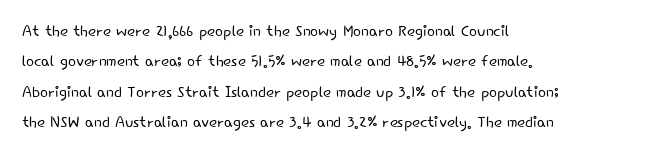
{"italic": "no", "bold": "no", "underline": "no", "align": "left", "line_spacing": "normal", "line_spacing_ratio": 1.45, "letter_spacing": "normal", "letter_spacing_em": 0.0, "glyph_px": 21}
